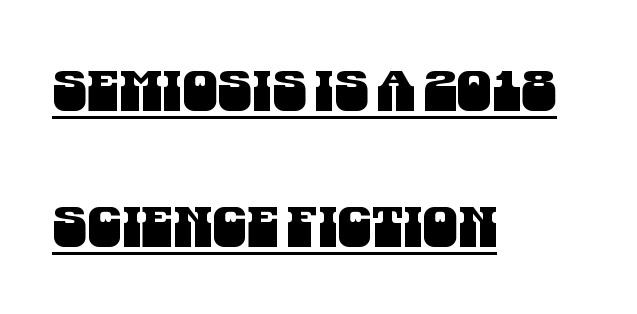
{"serif": "no", "width": "condensed", "stroke_contrast": "medium", "x_height": "large", "monospaced": "no", "underline": "yes", "align": "left", "line_spacing": "loose", "line_spacing_ratio": 2.43, "letter_spacing": "normal", "letter_spacing_em": 0.0, "glyph_px": 56}
